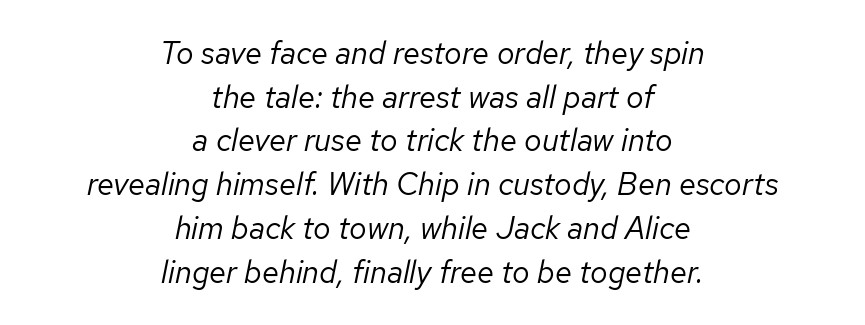
Q: Is the text bold? A: No.
Q: Is the text italic (slanted)? A: Yes, it leans right by about 12 degrees.
Q: Is the text underlined? A: No.
Q: How is the paragraph aligned? A: Centered.
Q: Is the spacing between letters normal or unusually wide? A: Normal.
Q: Is the spacing between lines tight, normal or loose? A: Normal.
Q: Width (condensed, normal, or wide)? A: Normal.
Q: Stroke contrast? A: Low.
Q: x-height? A: Medium.
Q: Monospaced? A: No.
